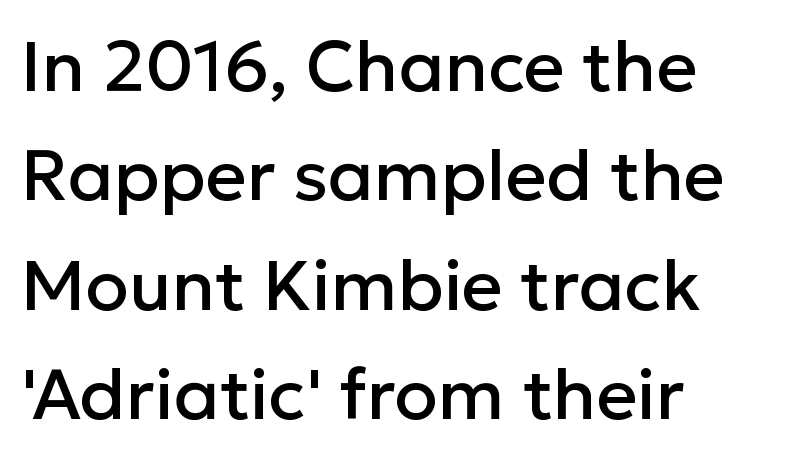
The image shows 71 px sans-serif type, upright; set left-aligned, normal line spacing (1.54x), normal letter spacing, not underlined; low stroke contrast and a medium x-height.
